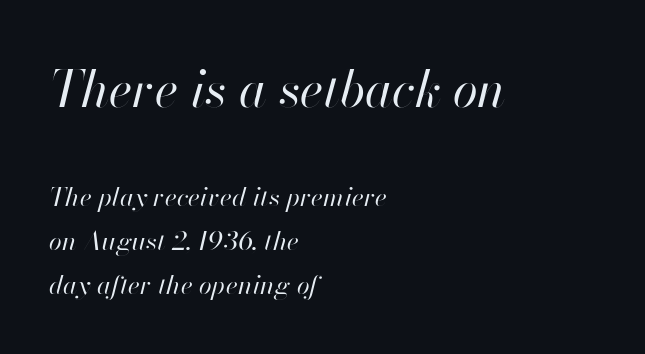
Here the first block reads like a headline and the second like body copy. The characters are drawn with everyday or finer stroke widths. This sample uses plain, unmodified letter spacing. Summary of vertical rhythm: regular, with standard interline spacing. The typography opts for an oblique posture over an upright one.
